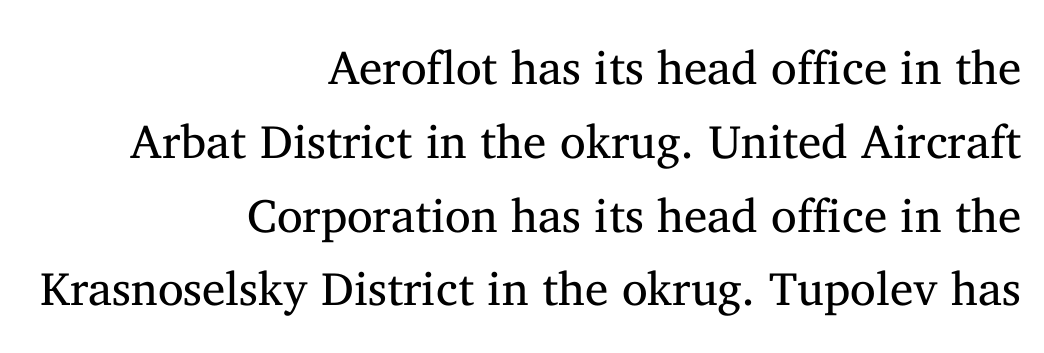
This is the regular roman posture of the typeface. A flush-right, rag-left setting is used for this passage. Character widths vary here, with narrow letters taking less room than wide ones. Glyph-to-glyph distance matches everyday printed text. Underlining? Definitely not there.
